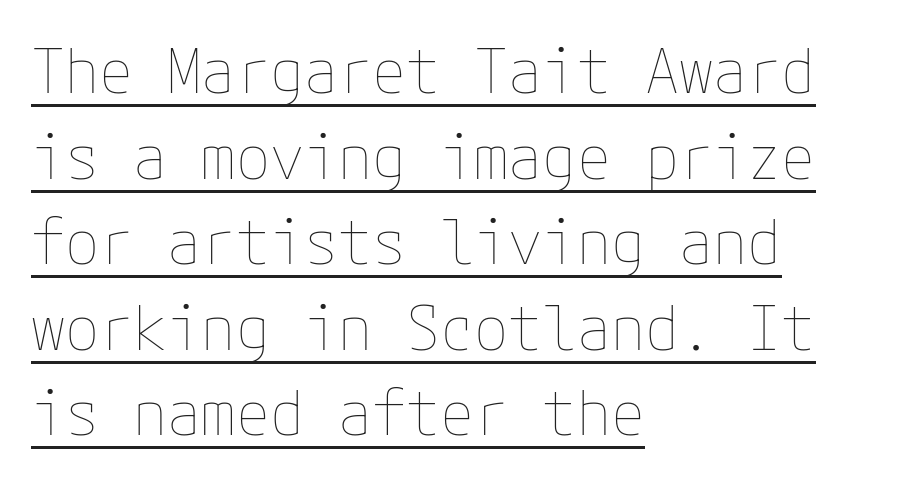
Q: Is the text bold? A: No.
Q: Is the text italic (slanted)? A: No, it is upright.
Q: Is the text underlined? A: Yes.
Q: How is the paragraph aligned? A: Left-aligned.
Q: Is the spacing between letters normal or unusually wide? A: Normal.
Q: Is the spacing between lines tight, normal or loose? A: Normal.
Q: Width (condensed, normal, or wide)? A: Normal.
Q: Stroke contrast? A: Low.
Q: x-height? A: Medium.
